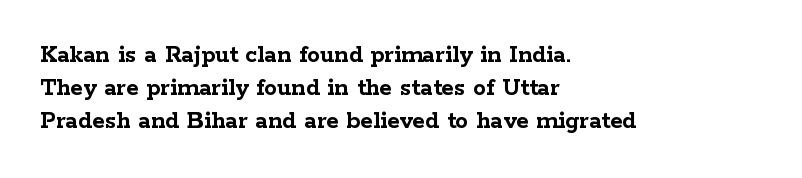
The leading is moderate, giving the passage an even texture. A dark, heavy texture on the line: the type is bold. Descenders hang freely into open space. Letter spacing: default. Notice how the passage keeps a crisp vertical edge on the left only. This is roman type, the default non-slanted kind.
